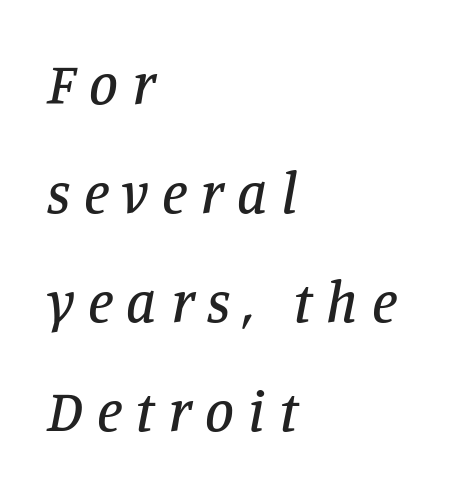
{"serif": "yes", "italic": "yes", "lean": "right", "slant_degrees": 11, "width": "normal", "stroke_contrast": "low", "x_height": "large", "monospaced": "no", "underline": "no", "align": "left", "line_spacing_ratio": 1.88, "letter_spacing": "wide", "letter_spacing_em": 0.24, "glyph_px": 58}
